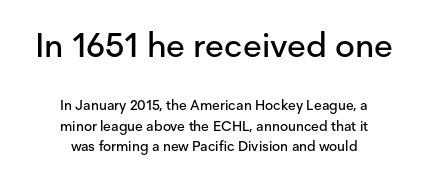
Q: Is the text italic (slanted)? A: No, it is upright.
Q: Is the typeface a serif or a sans-serif typeface? A: Sans-serif.
Q: Is the text underlined? A: No.
Q: How is the paragraph aligned? A: Centered.
Q: Is the spacing between letters normal or unusually wide? A: Normal.
Q: Is the spacing between lines tight, normal or loose? A: Normal.
Q: Which block of text is set in a larger size, the first (top) or the second (bottom)? A: The first (top) one.
Q: Width (condensed, normal, or wide)? A: Normal.
Q: Stroke contrast? A: Low.
Q: x-height? A: Medium.
Q: Monospaced? A: No.
